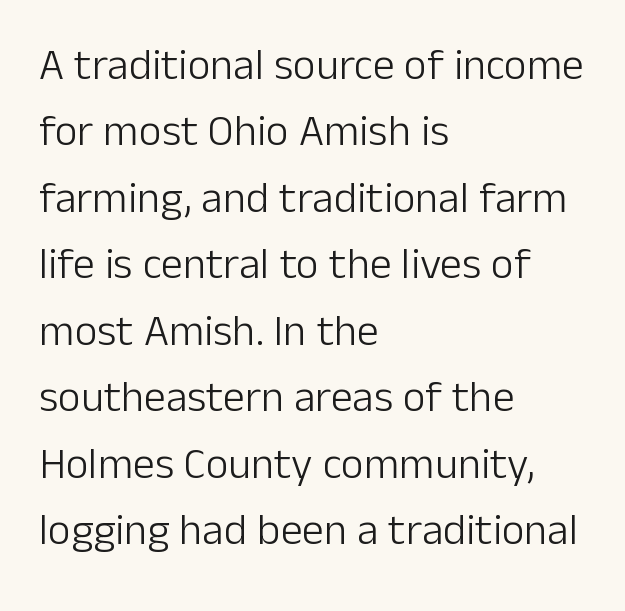
The image shows 44 px light sans-serif type, upright; set left-aligned, normal line spacing (1.51x), normal letter spacing, not underlined; low stroke contrast and a medium x-height.
